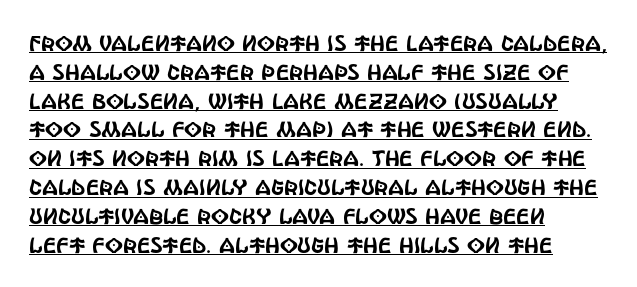
Beneath each row of characters lies a ruled line. Does the copy run flush right? No — it runs flush left. A typesetter would call this leading conventional body-copy spacing. No extra tracking has been applied to these lines. The axis of the letterforms is exactly vertical.
